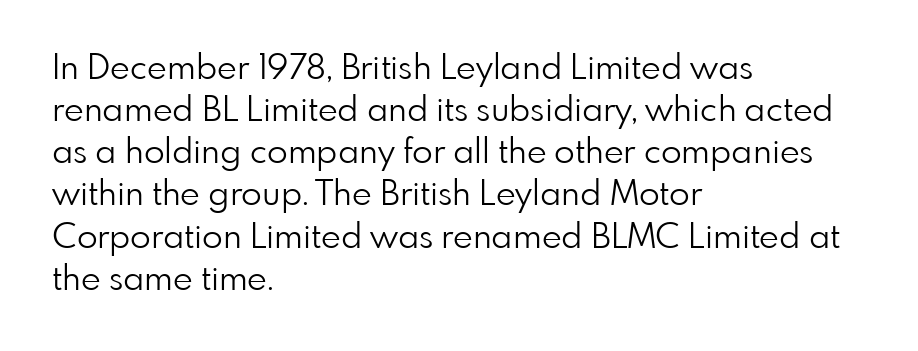
Line starts are locked; line ends wander. Weight: regular or lighter. The letters advance in unequal steps, a hallmark of proportional type. Font category for this specimen: sans-serif. Posture: upright roman.
